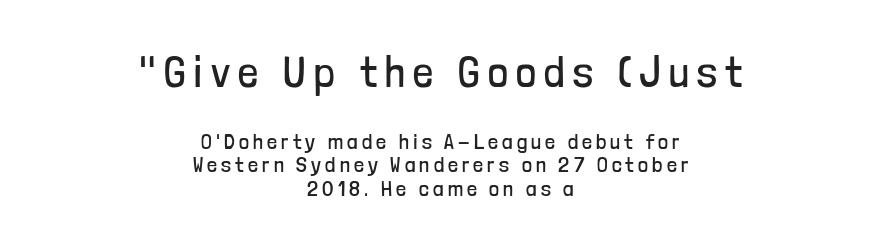
{"serif": "no", "italic": "no", "bold": "no", "weight": "regular", "width": "condensed", "stroke_contrast": "low", "x_height": "medium", "monospaced": "no", "underline": "no", "align": "center", "line_spacing": "tight", "line_spacing_ratio": 1.08, "larger_block": "first", "size_ratio": 2.0, "glyph_px": 44}
